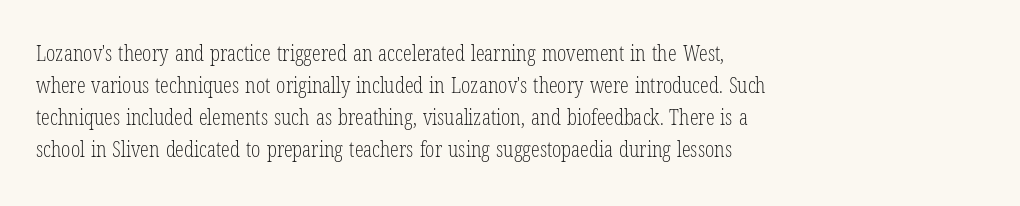
The image shows 22 px text type, upright; set left-aligned, normal line spacing (1.46x), normal letter spacing, not underlined.
